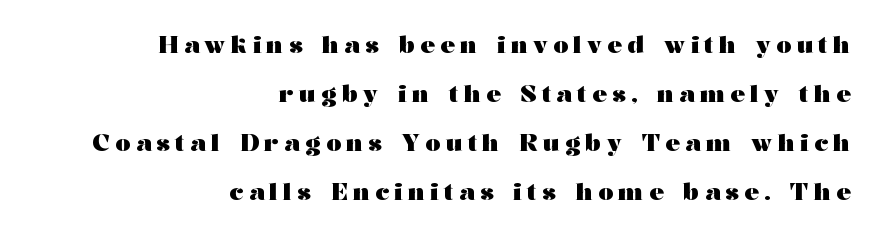
The image shows 24 px bold type, upright; set right-aligned, loose line spacing (2.04x), unusually wide letter spacing (+0.22 em), not underlined.
